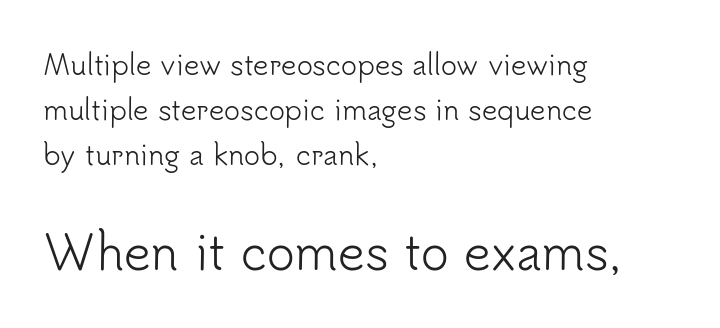
The image shows 47 px light sans-serif type, upright; set left-aligned, normal line spacing (1.66x), normal letter spacing, not underlined; the second (bottom) block is 1.74x larger; low stroke contrast and a small x-height.
